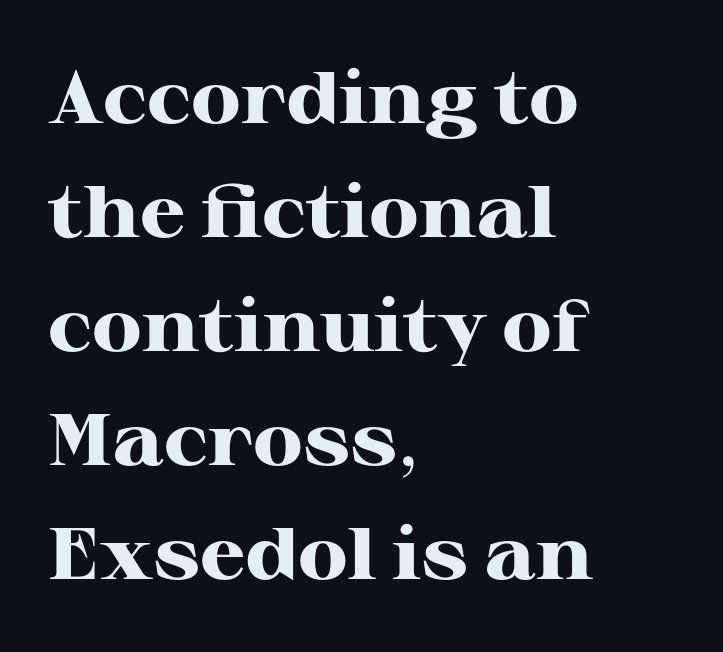
{"serif": "yes", "italic": "no", "bold": "yes", "weight": "heavy", "width": "wide", "stroke_contrast": "high", "x_height": "medium", "monospaced": "no", "underline": "no", "align": "left", "line_spacing": "normal", "line_spacing_ratio": 1.56, "letter_spacing": "normal", "letter_spacing_em": 0.0, "glyph_px": 73}
